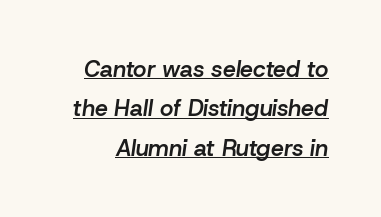
The image shows 23 px text type, italic (leaning right); set line spacing 1.71x, normal letter spacing, underlined.
